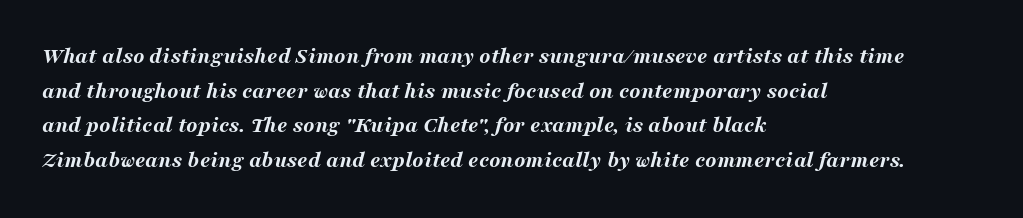
Q: Is the text bold? A: Yes.
Q: Is the text italic (slanted)? A: Yes, it leans right by about 16 degrees.
Q: Is the text underlined? A: No.
Q: How is the paragraph aligned? A: Left-aligned.
Q: Is the spacing between letters normal or unusually wide? A: Normal.
Q: Is the spacing between lines tight, normal or loose? A: Normal.
